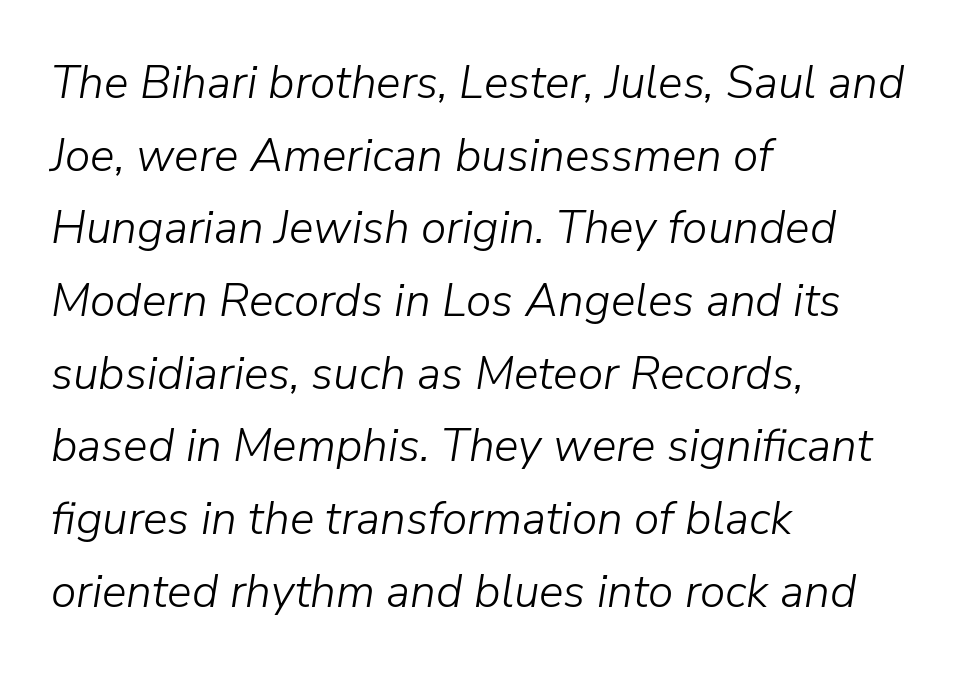
Q: Is the text bold? A: No.
Q: Is the text italic (slanted)? A: Yes, it leans right by about 9 degrees.
Q: Is the text underlined? A: No.
Q: How is the paragraph aligned? A: Left-aligned.
Q: Is the spacing between letters normal or unusually wide? A: Normal.
Q: Is the spacing between lines tight, normal or loose? A: Normal.
Q: Width (condensed, normal, or wide)? A: Normal.
Q: Stroke contrast? A: Low.
Q: x-height? A: Medium.
Q: Monospaced? A: No.
